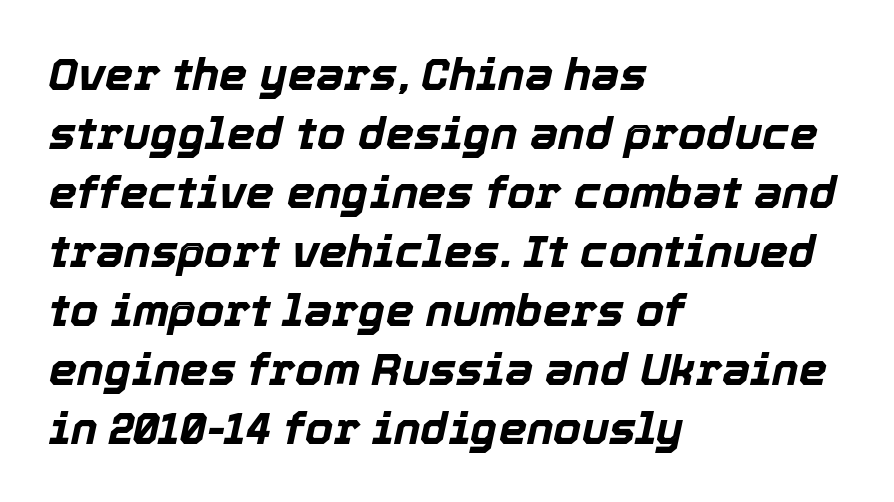
Every character sits at an angle, as italics do. Nobody touched the tracking dial on this one. Horizontal alignment here is leftward, the default for most running prose. Clear beneath every line of the passage. Plenty of ink on the page — the face is bold. These lines sit exactly where default settings would place them.
